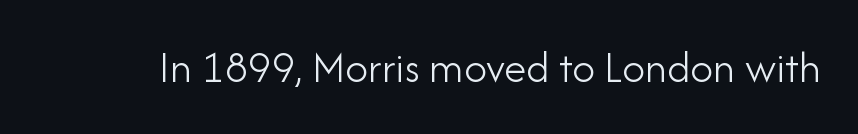
A typesetter would call this proportional, since set widths differ per character. Grotesque or geometric, the face here clearly has no serifs. Short note: letters normally spaced. The space beneath each line is pristine and unruled.
